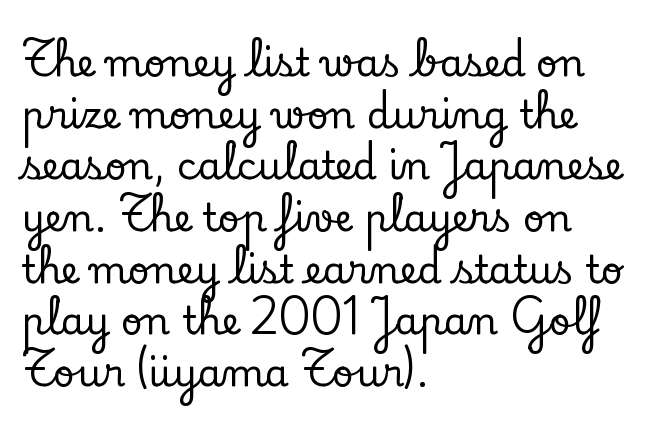
{"serif": "yes", "italic": "no", "width": "normal", "stroke_contrast": "low", "x_height": "small", "monospaced": "no", "underline": "no", "align": "left", "line_spacing": "normal", "line_spacing_ratio": 1.36, "letter_spacing": "normal", "letter_spacing_em": 0.0, "glyph_px": 38}
